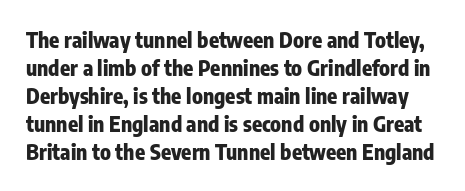
{"italic": "no", "bold": "yes", "underline": "no", "line_spacing": "normal", "line_spacing_ratio": 1.33, "letter_spacing": "normal", "letter_spacing_em": 0.0, "glyph_px": 21}
